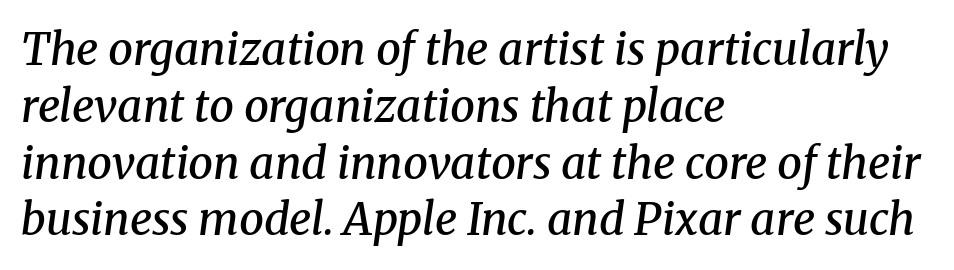
Regular leading. Beneath every word, the page is bare. Honestly, the letter spacing is just normal — you wouldn't notice it. Casual observation: everything's shoved over to the left. As a designer I'd log this as weight 600, semibold.
